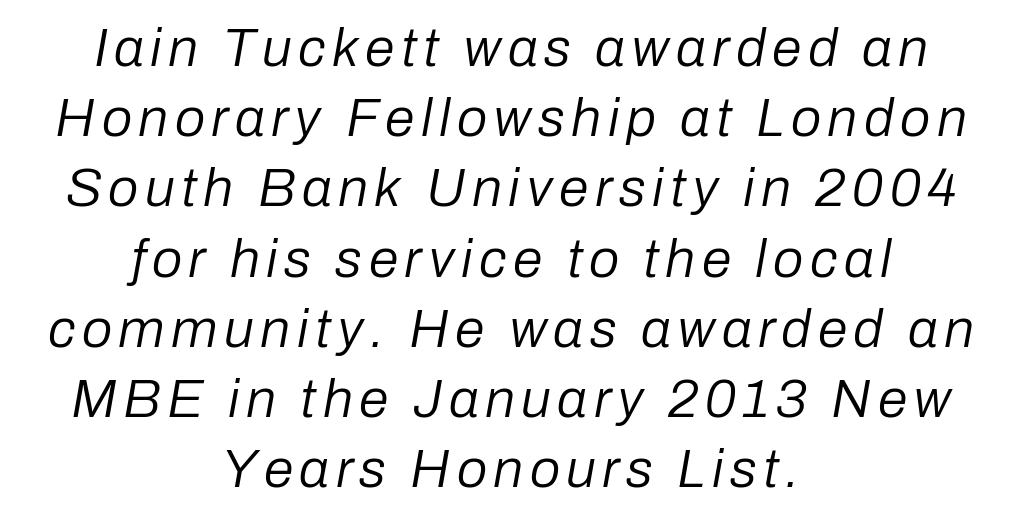
The rows are spaced the way most documents space them. An italicized treatment has been applied to the whole sample. A bare baseline throughout the passage. The passage is arranged like a title page — every line centered.
